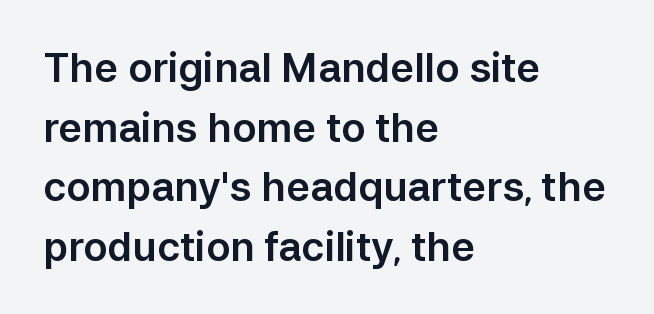
Q: Is the text italic (slanted)? A: No, it is upright.
Q: Is the typeface a serif or a sans-serif typeface? A: Sans-serif.
Q: Is the text underlined? A: No.
Q: How is the paragraph aligned? A: Left-aligned.
Q: Is the spacing between letters normal or unusually wide? A: Normal.
Q: Is the spacing between lines tight, normal or loose? A: Normal.
Q: Width (condensed, normal, or wide)? A: Normal.
Q: Stroke contrast? A: Low.
Q: x-height? A: Medium.
Q: Monospaced? A: No.
